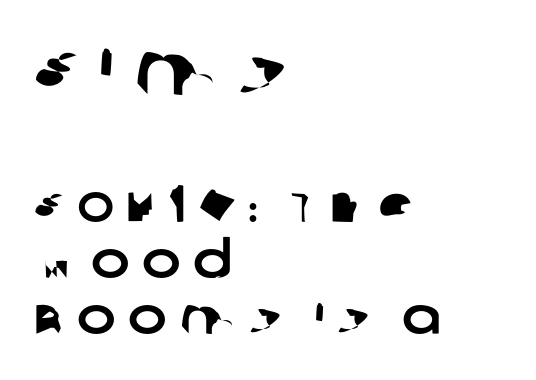
{"serif": "no", "width": "normal", "stroke_contrast": "low", "x_height": "large", "monospaced": "no", "underline": "no", "align": "left", "line_spacing": "tight", "line_spacing_ratio": 1.08, "letter_spacing": "wide", "letter_spacing_em": 0.24, "larger_block": "first", "size_ratio": 1.5, "glyph_px": 78}
